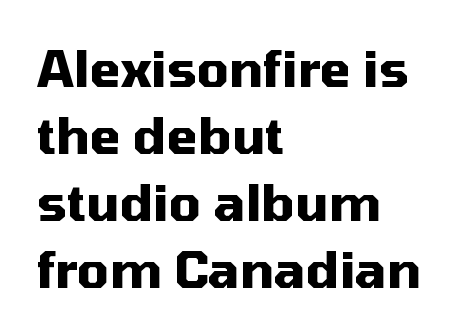
Horizontally, the lines are justified to the leading edge only. Nope, not italic — everything's standing straight. Just letters on the line, the space beneath them empty. Is the type bold? Yes — the strokes are clearly thick and heavy. Character widths vary here, with narrow letters taking less room than wide ones.
